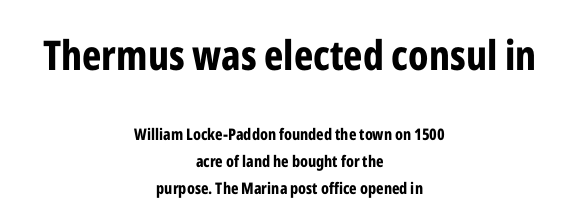
The image shows 41 px bold, condensed sans-serif type, upright; set centered, normal line spacing (1.69x), normal letter spacing, not underlined; the first (top) block is 2.56x larger; low stroke contrast and a medium x-height.
